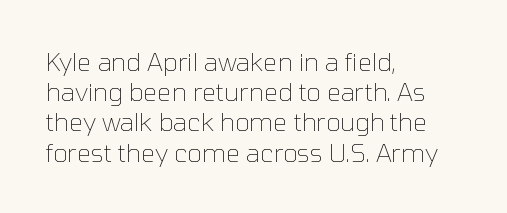
The image shows 25 px text type, upright; set left-aligned, line spacing 1.21x, normal letter spacing, not underlined.
